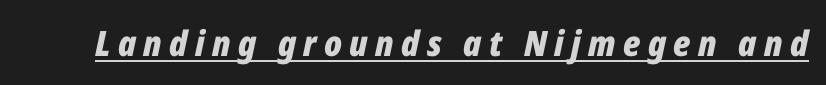
Looking at the ascenders, they clearly lean. These lines have a slow, spaced-out rhythm from letter to letter. Pretty heavy lettering here — definitely bold. Is this a fixed-width face? No — the glyphs have proportional, varying widths. This sample carries an underscore along the baseline area.
